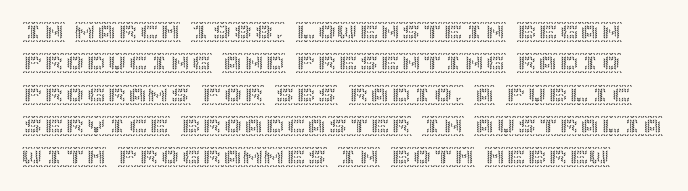
Upright lettering throughout. Does the leading feel generous? No, just average. Honestly, there is no underline to notice here at all. This sample uses plain, unmodified letter spacing.
